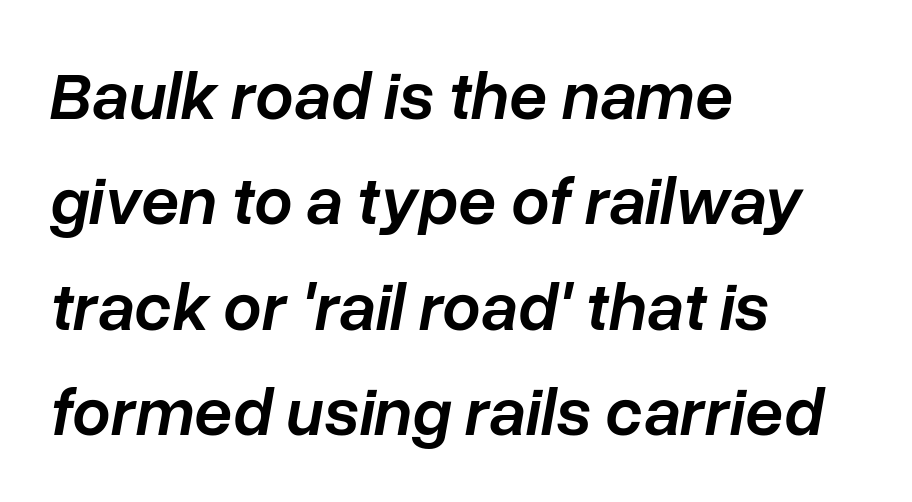
Q: Is the text bold? A: Semi-bold.
Q: Is the text italic (slanted)? A: Yes, it leans right by about 10 degrees.
Q: Is the text underlined? A: No.
Q: How is the paragraph aligned? A: Left-aligned.
Q: Is the spacing between letters normal or unusually wide? A: Normal.
Q: Is the spacing between lines tight, normal or loose? A: Normal.
Q: Width (condensed, normal, or wide)? A: Normal.
Q: Stroke contrast? A: Low.
Q: x-height? A: Medium.
Q: Monospaced? A: No.
